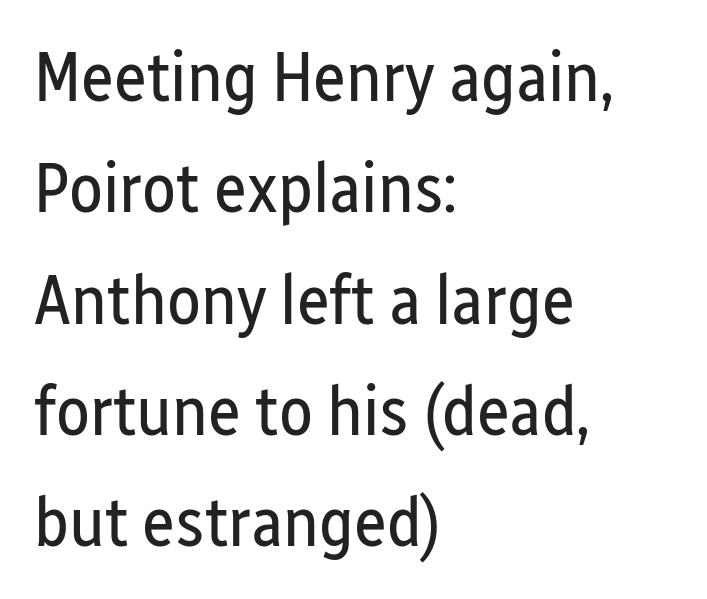
Q: Is the text bold? A: No.
Q: Is the text italic (slanted)? A: No, it is upright.
Q: Is the typeface a serif or a sans-serif typeface? A: Sans-serif.
Q: Is the text underlined? A: No.
Q: How is the paragraph aligned? A: Left-aligned.
Q: Is the spacing between letters normal or unusually wide? A: Normal.
Q: Is the spacing between lines tight, normal or loose? A: Normal.
Q: Width (condensed, normal, or wide)? A: Condensed.
Q: Stroke contrast? A: Low.
Q: x-height? A: Medium.
Q: Monospaced? A: No.
